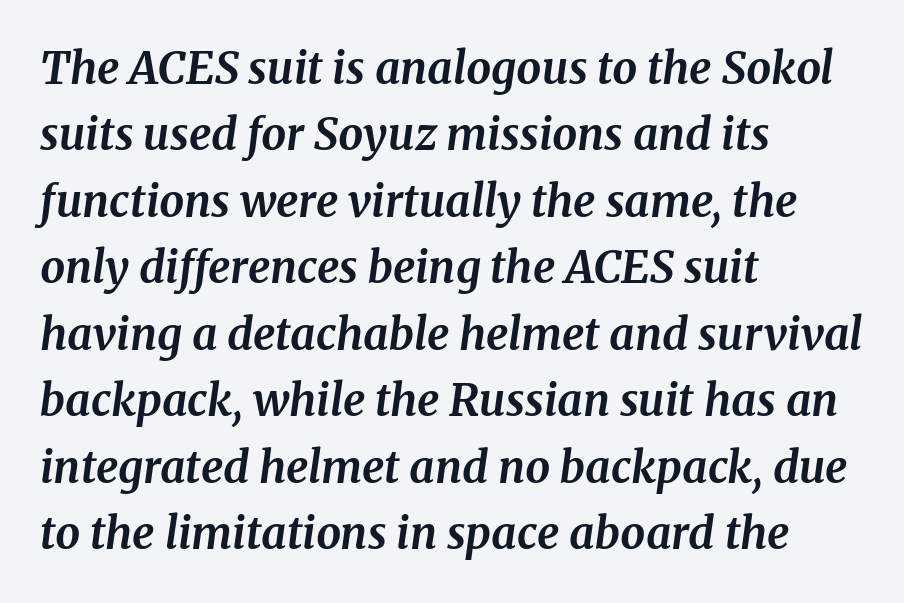
The image shows 44 px bold serif type, italic (leaning right); set left-aligned, normal line spacing (1.51x), normal letter spacing, not underlined; medium stroke contrast and a medium x-height.
